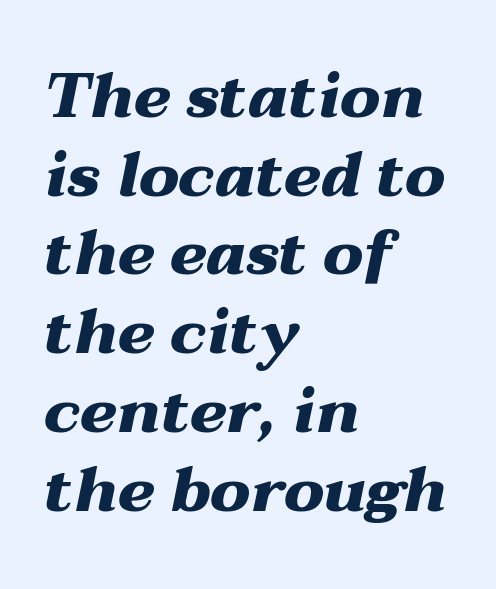
How are the letters spaced? Ordinarily, with no added tracking. Character widths vary here, with narrow letters taking less room than wide ones. Emphasis-style slanted type is in use. The passage shown is emphatically bold. Regarding leading, the lines here are spaced in the standard way. Check under the words: just untouched page.
